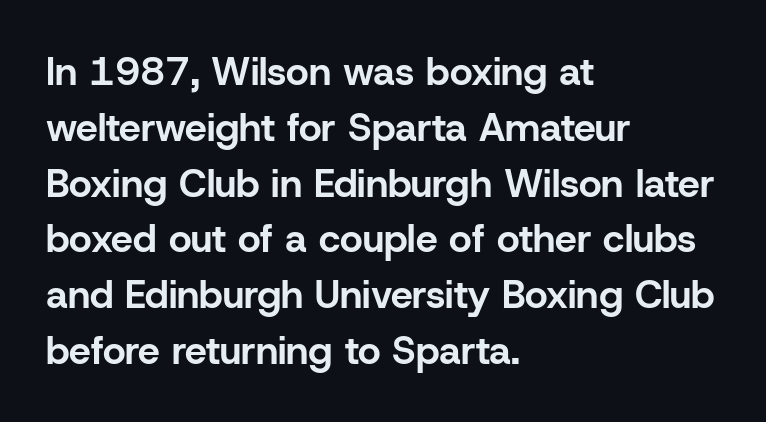
Q: Is the text bold? A: Yes.
Q: Is the text italic (slanted)? A: No, it is upright.
Q: Is the typeface a serif or a sans-serif typeface? A: Sans-serif.
Q: Is the text underlined? A: No.
Q: How is the paragraph aligned? A: Left-aligned.
Q: Is the spacing between letters normal or unusually wide? A: Normal.
Q: Is the spacing between lines tight, normal or loose? A: Normal.
Q: Width (condensed, normal, or wide)? A: Normal.
Q: Stroke contrast? A: Low.
Q: x-height? A: Medium.
Q: Monospaced? A: No.
